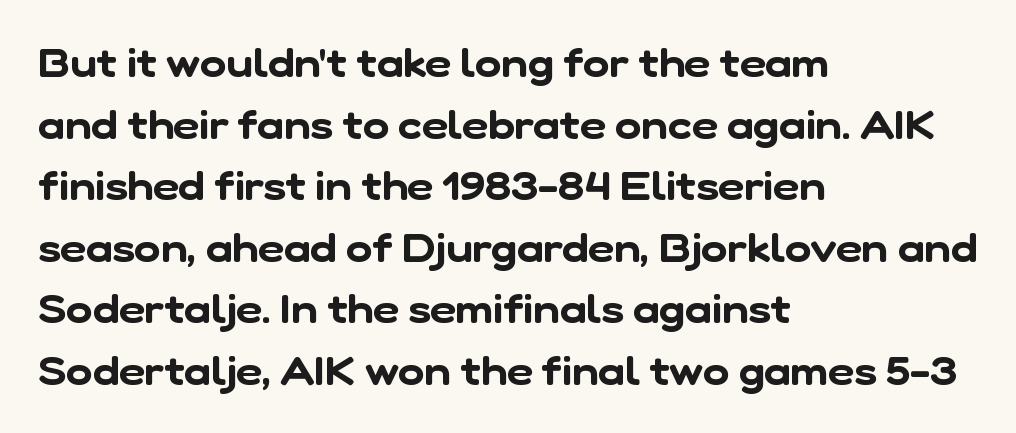
Q: Is the typeface a serif or a sans-serif typeface? A: Sans-serif.
Q: Is the text underlined? A: No.
Q: How is the paragraph aligned? A: Left-aligned.
Q: Is the spacing between letters normal or unusually wide? A: Normal.
Q: Is the spacing between lines tight, normal or loose? A: Normal.
Q: Width (condensed, normal, or wide)? A: Normal.
Q: Stroke contrast? A: Low.
Q: x-height? A: Medium.
Q: Monospaced? A: No.
